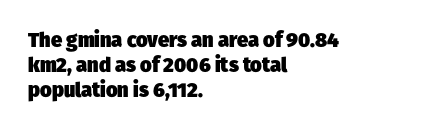
The passage is arranged the way most books set body copy — flush left. Just letters on the line, the space beneath them empty. The letters sit at their default tracking, neither squeezed nor spread. Regular leading. Emphasis by weight is at full strength: bold.
